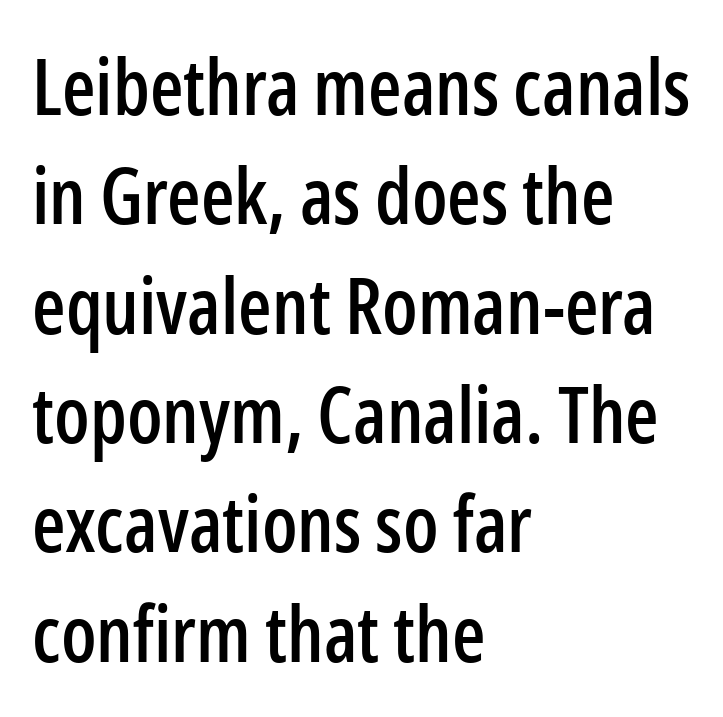
Q: Is the text italic (slanted)? A: No, it is upright.
Q: Is the typeface a serif or a sans-serif typeface? A: Sans-serif.
Q: Is the text underlined? A: No.
Q: How is the paragraph aligned? A: Left-aligned.
Q: Is the spacing between letters normal or unusually wide? A: Normal.
Q: Is the spacing between lines tight, normal or loose? A: Normal.
Q: Width (condensed, normal, or wide)? A: Condensed.
Q: Stroke contrast? A: Low.
Q: x-height? A: Medium.
Q: Monospaced? A: No.
